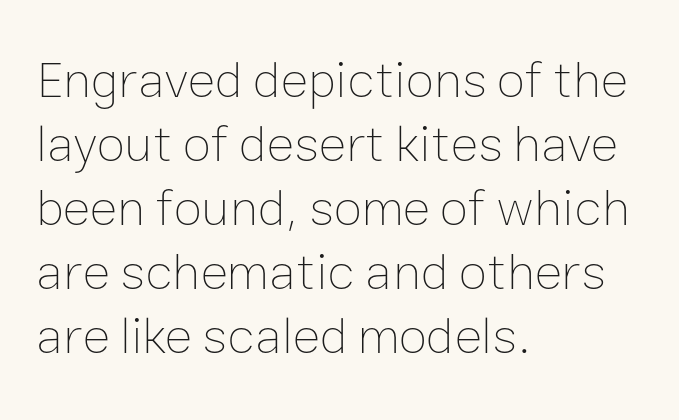
Q: Is the text bold? A: No.
Q: Is the text italic (slanted)? A: No, it is upright.
Q: Is the text underlined? A: No.
Q: How is the paragraph aligned? A: Left-aligned.
Q: Is the spacing between letters normal or unusually wide? A: Normal.
Q: Width (condensed, normal, or wide)? A: Normal.
Q: Stroke contrast? A: Low.
Q: x-height? A: Medium.
Q: Monospaced? A: No.
